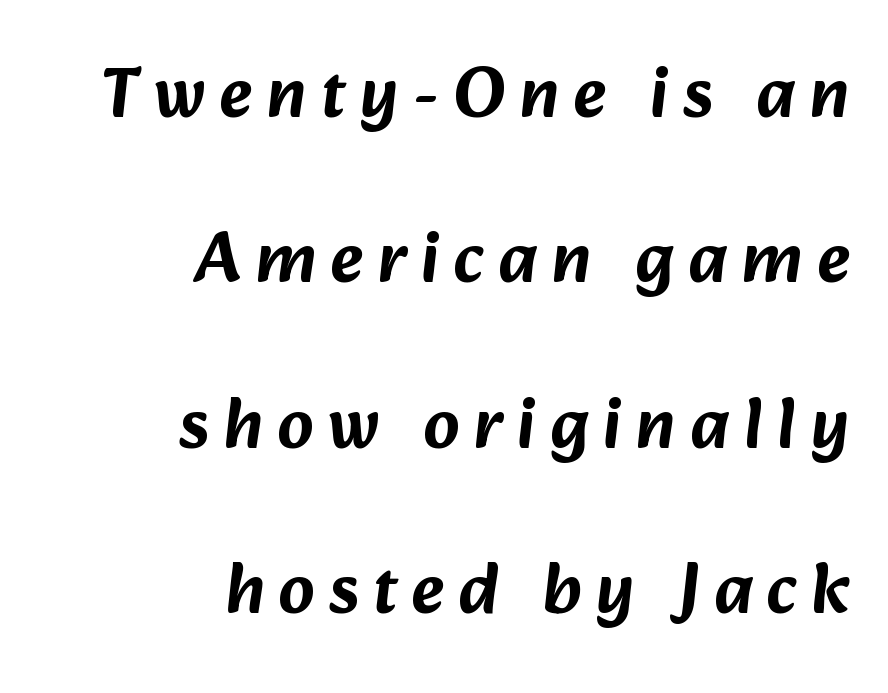
The image shows 71 px sans-serif type; set right-aligned, loose line spacing (2.33x), unusually wide letter spacing (+0.2 em), not underlined; low stroke contrast and a medium x-height.
